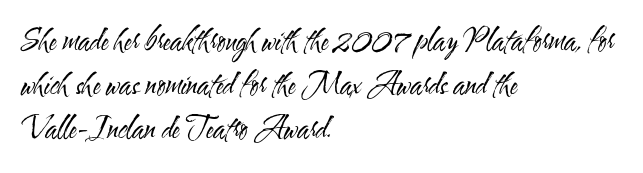
Q: Is the text bold? A: No.
Q: Is the text italic (slanted)? A: Yes.
Q: Is the typeface a serif or a sans-serif typeface? A: Sans-serif.
Q: Is the text underlined? A: No.
Q: How is the paragraph aligned? A: Left-aligned.
Q: Is the spacing between letters normal or unusually wide? A: Normal.
Q: Is the spacing between lines tight, normal or loose? A: Normal.
Q: Width (condensed, normal, or wide)? A: Condensed.
Q: Stroke contrast? A: Medium.
Q: x-height? A: Small.
Q: Monospaced? A: No.
